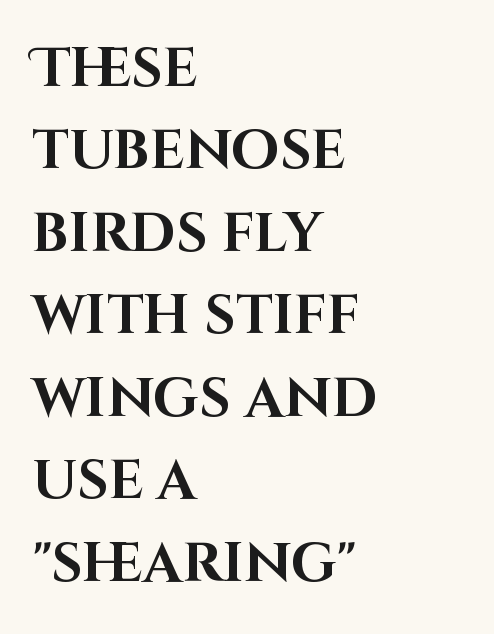
The designer went with a sans here, leaving each stem footless. Caption: bold face, heavy strokes. Notice how the passage keeps a crisp vertical edge on the left only. Spacing verdict: proportional, widths tailored to each character. Here the glyphs are tracked normally, forming tight word shapes.
